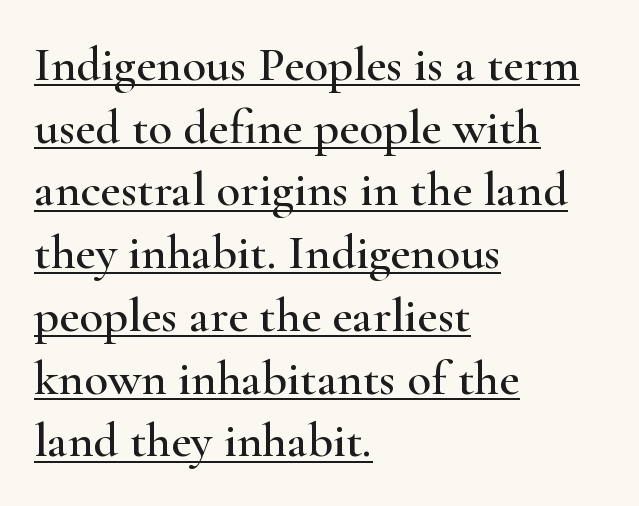
{"serif": "yes", "italic": "no", "width": "wide", "stroke_contrast": "high", "x_height": "small", "monospaced": "no", "underline": "yes", "align": "left", "line_spacing": "normal", "line_spacing_ratio": 1.28, "letter_spacing": "normal", "letter_spacing_em": 0.0, "glyph_px": 49}
